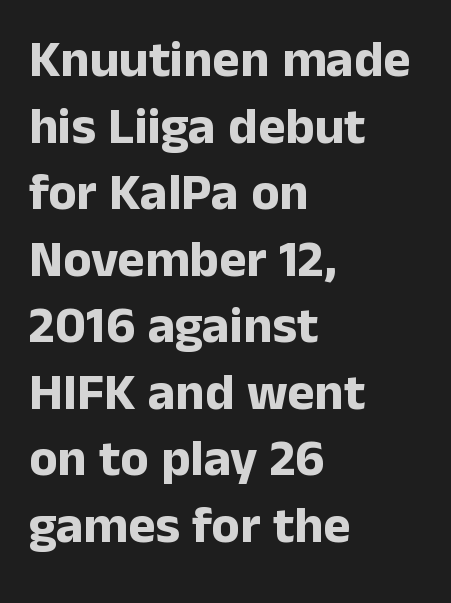
{"serif": "no", "italic": "no", "bold": "yes", "weight": "bold", "width": "normal", "stroke_contrast": "low", "x_height": "medium", "monospaced": "no", "underline": "no", "align": "left", "line_spacing": "normal", "line_spacing_ratio": 1.28, "letter_spacing": "normal", "letter_spacing_em": 0.0, "glyph_px": 52}
